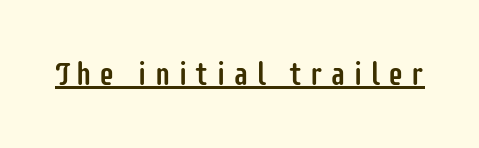
{"serif": "no", "italic": "no", "width": "condensed", "stroke_contrast": "low", "x_height": "large", "monospaced": "no", "underline": "yes", "letter_spacing": "wide", "letter_spacing_em": 0.24, "glyph_px": 31}
